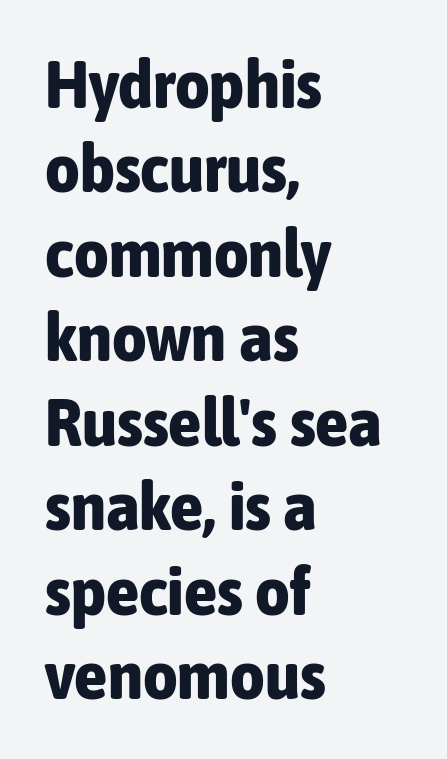
Q: Is the text bold? A: Yes.
Q: Is the text italic (slanted)? A: No, it is upright.
Q: Is the typeface a serif or a sans-serif typeface? A: Sans-serif.
Q: Is the text underlined? A: No.
Q: How is the paragraph aligned? A: Left-aligned.
Q: Is the spacing between letters normal or unusually wide? A: Normal.
Q: Is the spacing between lines tight, normal or loose? A: Normal.
Q: Width (condensed, normal, or wide)? A: Condensed.
Q: Stroke contrast? A: Low.
Q: x-height? A: Medium.
Q: Monospaced? A: No.
